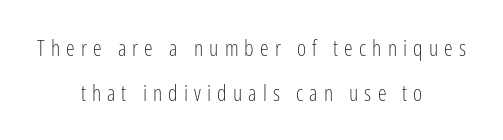
{"italic": "no", "bold": "no", "underline": "no", "align": "center", "line_spacing": "loose", "line_spacing_ratio": 2.04, "letter_spacing": "wide", "letter_spacing_em": 0.28, "glyph_px": 22}
